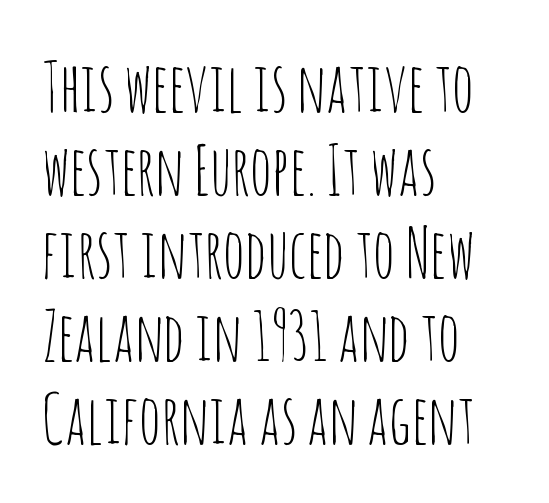
A clean baseline with only descenders dipping below it. The line texture is even and compact thanks to regular tracking. This rendering uses left alignment, leaving the right contour irregular. Each letter keeps its own natural width here, so spacing adapts to shape. This reads as an unemphasized weight, regular at the heaviest. The letters stand upright; this is a roman face.
